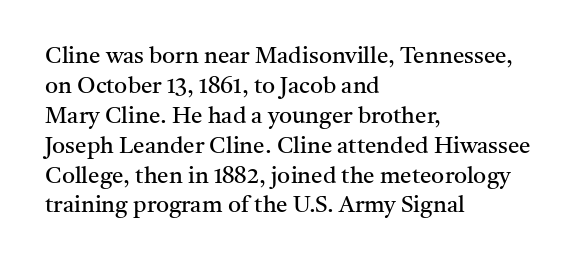
The lines are quadded left. The font sits on the lighter half of the weight spectrum, regular included. Tracking here is standard; glyphs follow each other at the usual distance. Italic? Not at all — the glyphs are vertical. Rule under the text: the space is simply empty.
